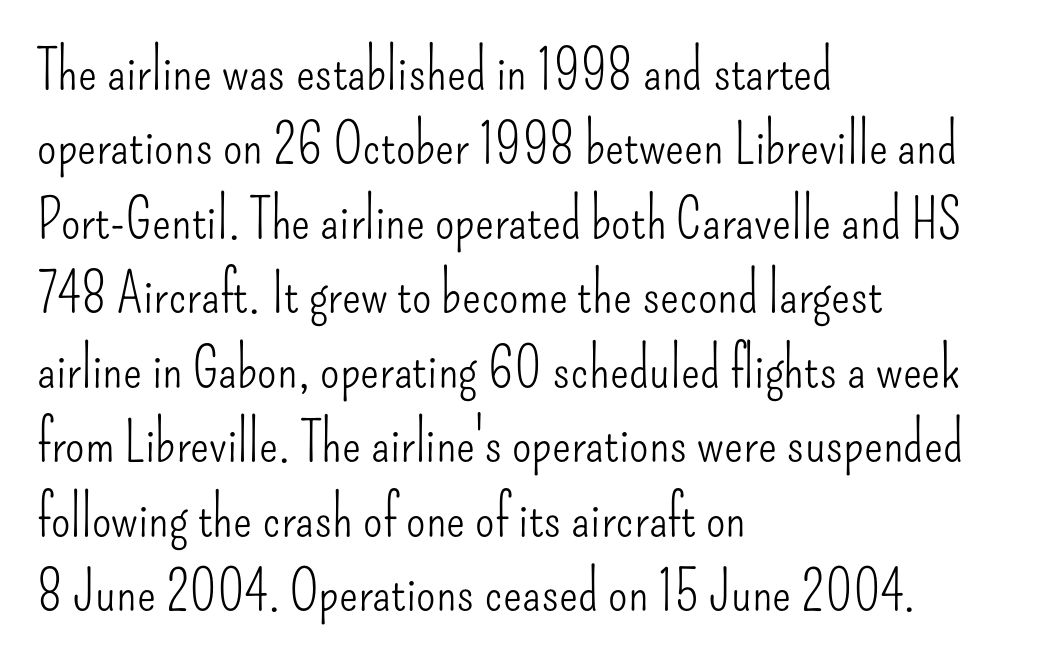
Q: Is the text bold? A: No.
Q: Is the text italic (slanted)? A: No, it is upright.
Q: Is the typeface a serif or a sans-serif typeface? A: Sans-serif.
Q: Is the text underlined? A: No.
Q: How is the paragraph aligned? A: Left-aligned.
Q: Is the spacing between letters normal or unusually wide? A: Normal.
Q: Is the spacing between lines tight, normal or loose? A: Normal.
Q: Width (condensed, normal, or wide)? A: Condensed.
Q: Stroke contrast? A: Low.
Q: x-height? A: Small.
Q: Monospaced? A: No.
